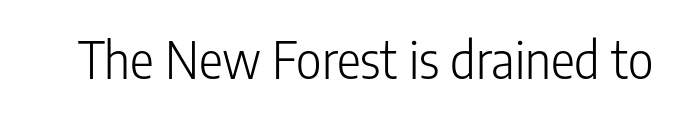
The image shows 50 px light, condensed sans-serif type, upright; set normal letter spacing, not underlined; low stroke contrast and a medium x-height.
